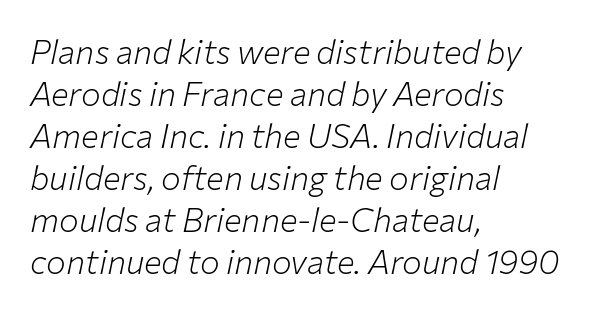
Q: Is the text bold? A: No.
Q: Is the text italic (slanted)? A: Yes, it leans right by about 12 degrees.
Q: Is the text underlined? A: No.
Q: How is the paragraph aligned? A: Left-aligned.
Q: Is the spacing between letters normal or unusually wide? A: Normal.
Q: Is the spacing between lines tight, normal or loose? A: Normal.
Q: Width (condensed, normal, or wide)? A: Normal.
Q: Stroke contrast? A: Low.
Q: x-height? A: Medium.
Q: Monospaced? A: No.
